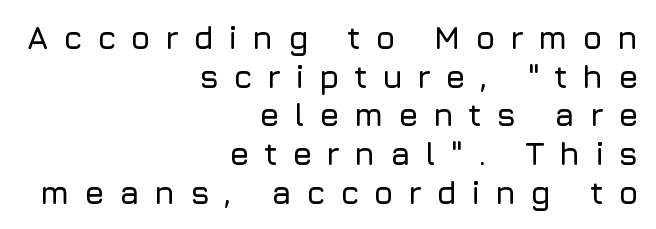
{"serif": "no", "italic": "no", "width": "normal", "stroke_contrast": "low", "x_height": "medium", "monospaced": "no", "underline": "no", "align": "right", "line_spacing_ratio": 1.21, "letter_spacing": "wide", "letter_spacing_em": 0.45, "glyph_px": 32}
